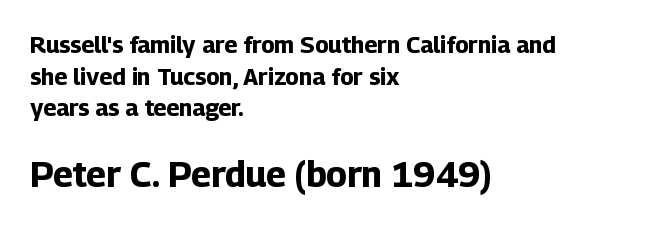
Q: Is the text bold? A: Yes.
Q: Is the text italic (slanted)? A: No, it is upright.
Q: Is the typeface a serif or a sans-serif typeface? A: Sans-serif.
Q: Is the text underlined? A: No.
Q: How is the paragraph aligned? A: Left-aligned.
Q: Is the spacing between letters normal or unusually wide? A: Normal.
Q: Is the spacing between lines tight, normal or loose? A: Normal.
Q: Which block of text is set in a larger size, the first (top) or the second (bottom)? A: The second (bottom) one.
Q: Width (condensed, normal, or wide)? A: Normal.
Q: Stroke contrast? A: Low.
Q: x-height? A: Medium.
Q: Monospaced? A: No.
